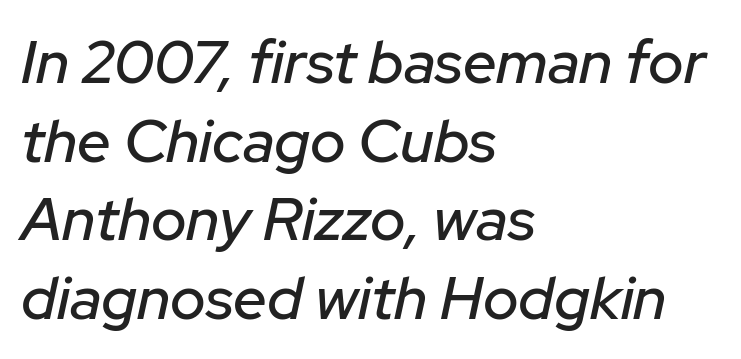
The string is rendered with underlining switched off. The glyphs look as if they've been sheared to an angle. Notice how descenders clear the ascenders below comfortably — that's standard leading. A typesetter would call this proportional, since set widths differ per character. Casual observation: everything's shoved over to the left.
